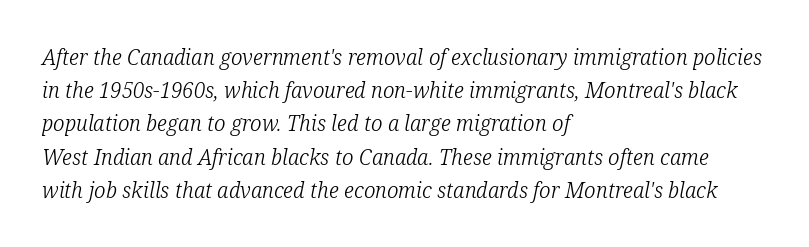
Q: Is the text bold? A: No.
Q: Is the text italic (slanted)? A: Yes, it leans right by about 12 degrees.
Q: Is the text underlined? A: No.
Q: How is the paragraph aligned? A: Left-aligned.
Q: Is the spacing between letters normal or unusually wide? A: Normal.
Q: Is the spacing between lines tight, normal or loose? A: Normal.
